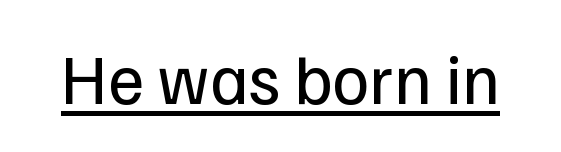
Font category for this specimen: sans-serif. Character widths vary here, with narrow letters taking less room than wide ones. A baseline rule has been typeset under these characters. Between one letter and the next there's only the usual sliver of space.
